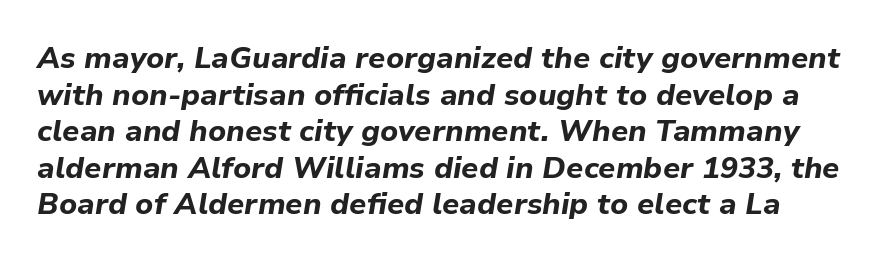
Q: Is the text bold? A: Yes.
Q: Is the text italic (slanted)? A: Yes, it leans right by about 9 degrees.
Q: Is the text underlined? A: No.
Q: Is the spacing between letters normal or unusually wide? A: Normal.
Q: Width (condensed, normal, or wide)? A: Normal.
Q: Stroke contrast? A: Low.
Q: x-height? A: Medium.
Q: Monospaced? A: No.
